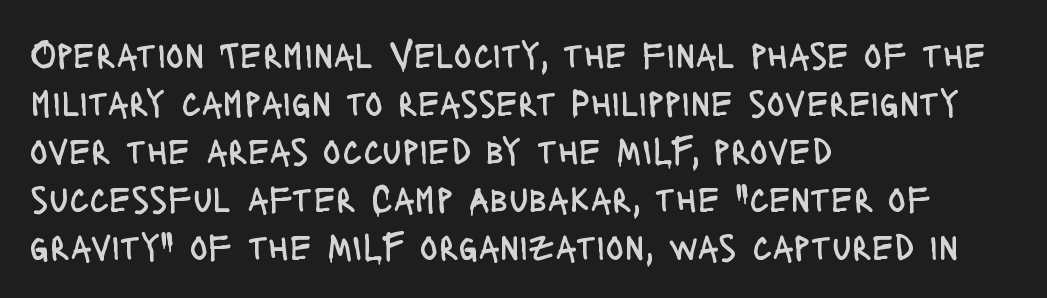
The image shows 38 px regular-weight, condensed sans-serif type, upright; set left-aligned, normal line spacing (1.26x), normal letter spacing, not underlined; low stroke contrast and a large x-height.
